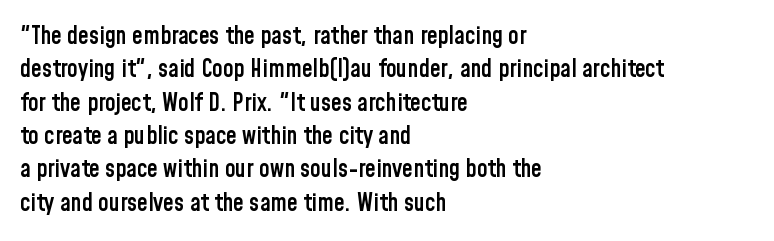
Does the lettering tilt? It doesn't — this is upright. Students, this is semibold: more ink than regular, less than bold. Is the block centered? No — it sits flush against the left margin. The block of text has a typical density, with ordinary space between rows.
